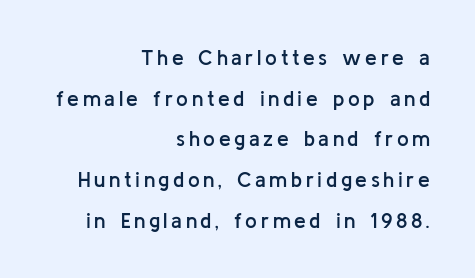
Q: Is the text bold? A: Semi-bold.
Q: Is the text italic (slanted)? A: No, it is upright.
Q: Is the text underlined? A: No.
Q: How is the paragraph aligned? A: Right-aligned.
Q: Is the spacing between lines tight, normal or loose? A: Loose.
